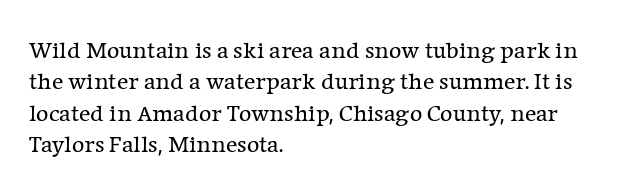
Q: Is the text bold? A: No.
Q: Is the text italic (slanted)? A: No, it is upright.
Q: Is the text underlined? A: No.
Q: How is the paragraph aligned? A: Left-aligned.
Q: Is the spacing between letters normal or unusually wide? A: Normal.
Q: Is the spacing between lines tight, normal or loose? A: Normal.
